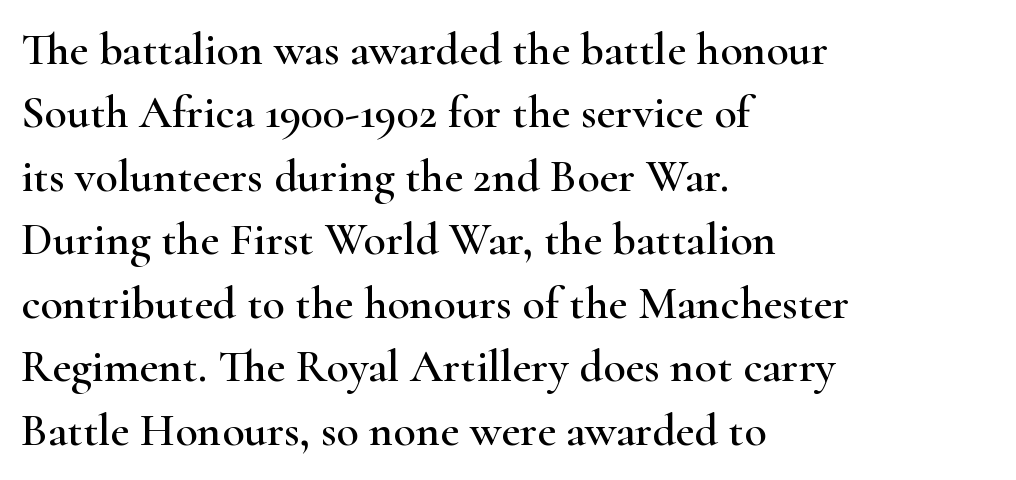
{"serif": "yes", "italic": "no", "width": "wide", "stroke_contrast": "high", "x_height": "small", "monospaced": "no", "underline": "no", "align": "left", "line_spacing": "normal", "line_spacing_ratio": 1.38, "letter_spacing": "normal", "letter_spacing_em": 0.0, "glyph_px": 46}
